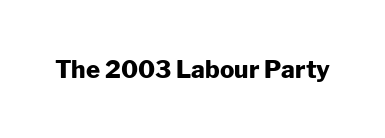
What stands out about the letter spacing? Nothing — it is the standard amount. Upright lettering throughout. Bold? Absolutely — the strokes are thick and heavy. The glyphs are unaccompanied by any horizontal stroke below them.
